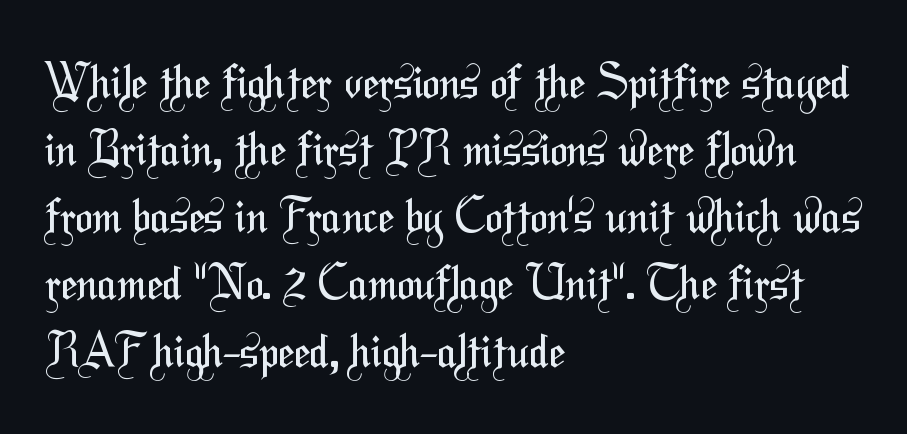
{"serif": "no", "bold": "no", "weight": "regular", "width": "condensed", "stroke_contrast": "medium", "x_height": "medium", "monospaced": "no", "underline": "no", "align": "left", "line_spacing": "normal", "line_spacing_ratio": 1.46, "letter_spacing": "normal", "letter_spacing_em": 0.0, "glyph_px": 46}
